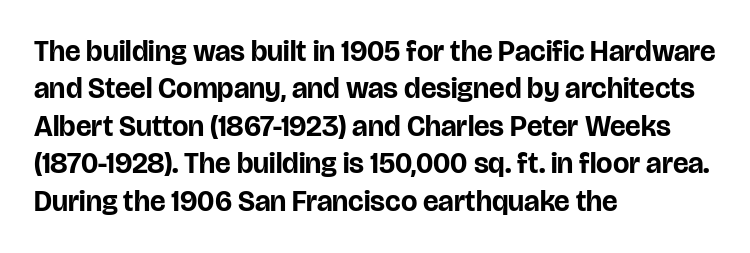
{"serif": "no", "italic": "no", "bold": "yes", "weight": "bold", "width": "normal", "stroke_contrast": "low", "x_height": "large", "monospaced": "no", "underline": "no", "align": "left", "line_spacing": "normal", "line_spacing_ratio": 1.29, "letter_spacing": "normal", "letter_spacing_em": 0.0, "glyph_px": 29}
